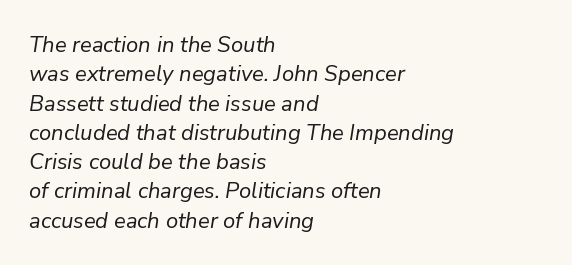
Q: Is the text bold? A: No.
Q: Is the text italic (slanted)? A: Yes, it leans right by about 9 degrees.
Q: Is the text underlined? A: No.
Q: How is the paragraph aligned? A: Left-aligned.
Q: Is the spacing between letters normal or unusually wide? A: Normal.
Q: Is the spacing between lines tight, normal or loose? A: Normal.
